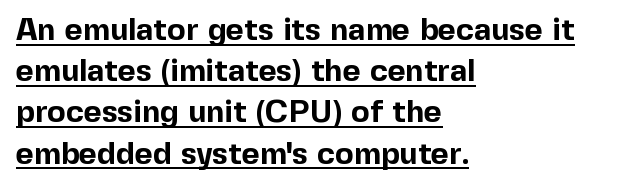
The image shows 31 px bold sans-serif type, upright; set left-aligned, normal line spacing (1.33x), normal letter spacing, underlined; a medium x-height.
